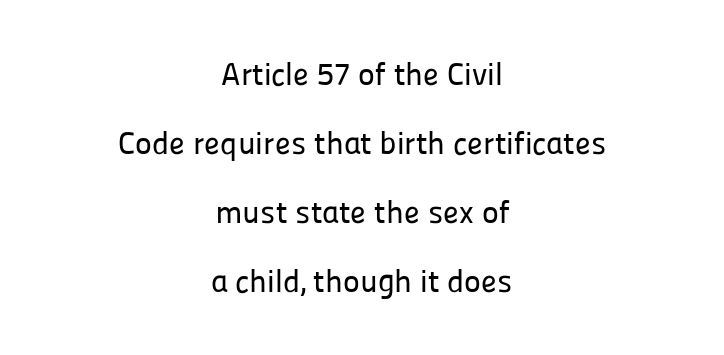
The image shows 32 px sans-serif type, upright; set centered, loose line spacing (2.16x), normal letter spacing, not underlined; low stroke contrast and a medium x-height.
